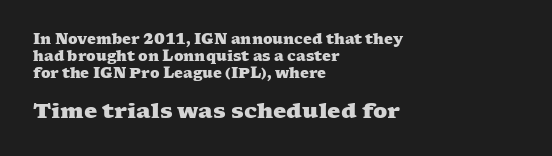
{"bold": "yes", "underline": "no", "align": "left", "line_spacing_ratio": 1.21, "letter_spacing": "normal", "letter_spacing_em": 0.0, "larger_block": "second", "size_ratio": 1.5, "glyph_px": 21}
